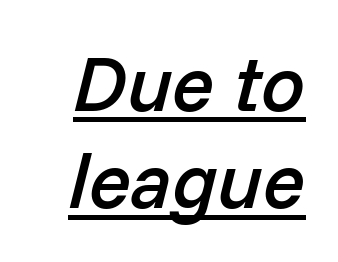
{"italic": "yes", "lean": "right", "slant_degrees": 14, "bold": "semi", "weight": "semibold", "width": "normal", "stroke_contrast": "low", "x_height": "medium", "monospaced": "no", "underline": "yes", "line_spacing": "normal", "line_spacing_ratio": 1.25, "letter_spacing": "normal", "letter_spacing_em": 0.0, "glyph_px": 78}
